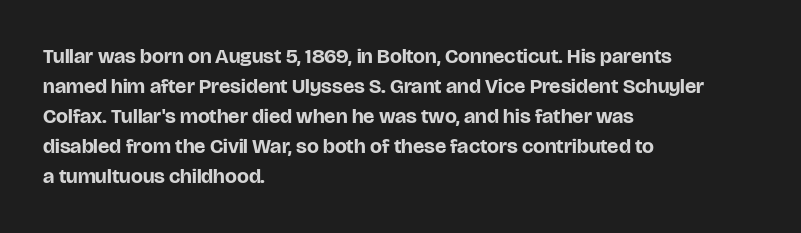
Q: Is the text bold? A: Yes.
Q: Is the text italic (slanted)? A: No, it is upright.
Q: Is the text underlined? A: No.
Q: How is the paragraph aligned? A: Left-aligned.
Q: Is the spacing between letters normal or unusually wide? A: Normal.
Q: Is the spacing between lines tight, normal or loose? A: Normal.
